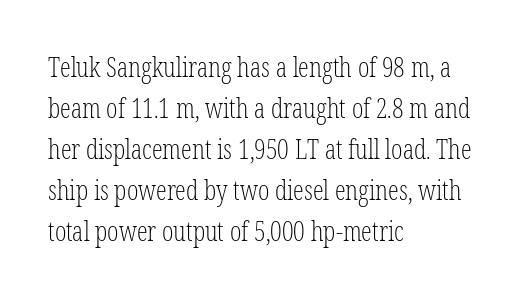
On a weight scale, this lands at 450 or below. The passage shown has conventional tracking throughout. A normal amount of white space separates one row of letters from the next. The rag falls on the right side of this text block.
